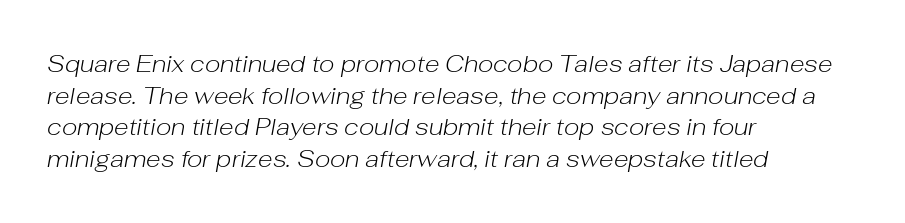
The image shows 24 px text type, italic (leaning right); set left-aligned, normal line spacing (1.32x), normal letter spacing, not underlined.
